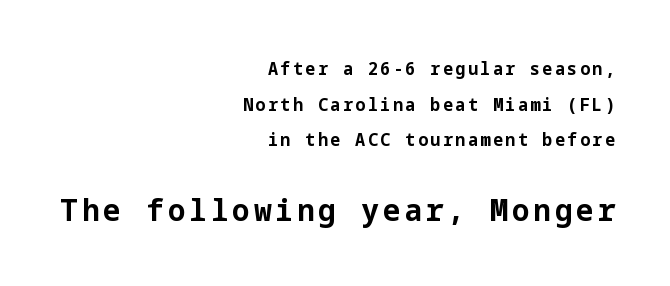
{"serif": "no", "italic": "no", "bold": "yes", "weight": "bold", "width": "normal", "stroke_contrast": "low", "x_height": "medium", "underline": "no", "align": "right", "line_spacing": "loose", "line_spacing_ratio": 1.98, "larger_block": "second", "size_ratio": 1.72, "glyph_px": 31}
